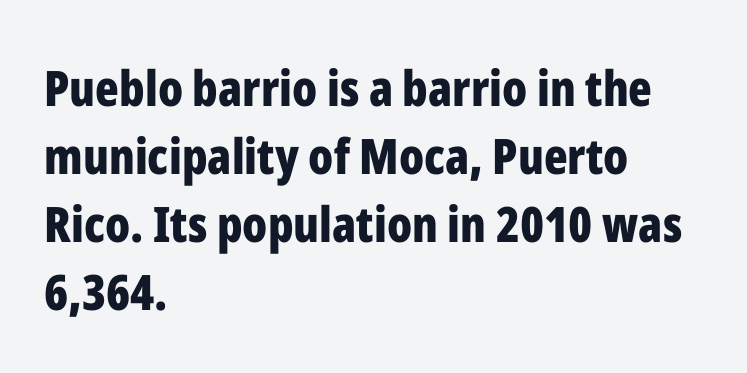
{"serif": "no", "italic": "no", "bold": "yes", "weight": "bold", "width": "condensed", "stroke_contrast": "low", "x_height": "medium", "monospaced": "no", "underline": "no", "align": "left", "line_spacing": "normal", "line_spacing_ratio": 1.39, "letter_spacing": "normal", "letter_spacing_em": 0.0, "glyph_px": 49}
